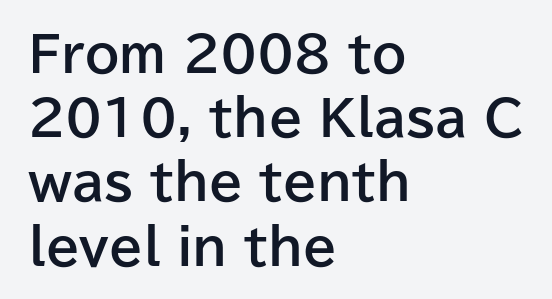
Q: Is the text bold? A: Yes.
Q: Is the text italic (slanted)? A: No, it is upright.
Q: Is the typeface a serif or a sans-serif typeface? A: Sans-serif.
Q: Is the text underlined? A: No.
Q: How is the paragraph aligned? A: Left-aligned.
Q: Is the spacing between letters normal or unusually wide? A: Normal.
Q: Is the spacing between lines tight, normal or loose? A: Normal.
Q: Width (condensed, normal, or wide)? A: Normal.
Q: Stroke contrast? A: Low.
Q: x-height? A: Medium.
Q: Monospaced? A: No.
